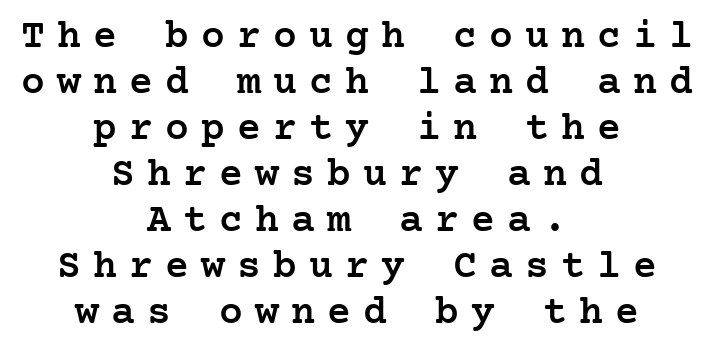
{"serif": "yes", "italic": "no", "bold": "semi", "weight": "semibold", "width": "normal", "stroke_contrast": "low", "x_height": "medium", "underline": "no", "align": "center", "line_spacing": "tight", "line_spacing_ratio": 1.15, "letter_spacing": "wide", "letter_spacing_em": 0.3, "glyph_px": 40}
